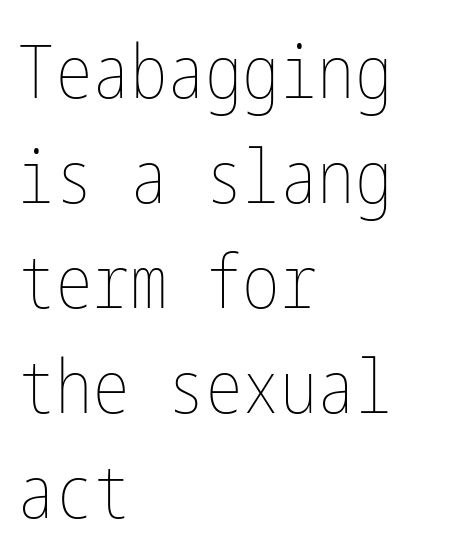
You could call the tracking neutral — neither tight nor loose. The strip under each line holds only bare page. This block has exactly the height ordinary leading produces. Does the lettering tilt? It doesn't — this is upright. The rag falls on the right side of this text block. The weight tops out at a normal text grade.
